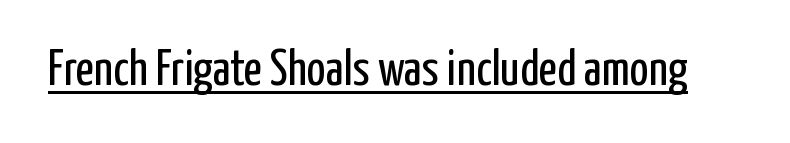
Q: Is the text bold? A: No.
Q: Is the text italic (slanted)? A: No, it is upright.
Q: Is the typeface a serif or a sans-serif typeface? A: Sans-serif.
Q: Is the text underlined? A: Yes.
Q: Is the spacing between letters normal or unusually wide? A: Normal.
Q: Width (condensed, normal, or wide)? A: Condensed.
Q: Stroke contrast? A: Low.
Q: x-height? A: Medium.
Q: Monospaced? A: No.
